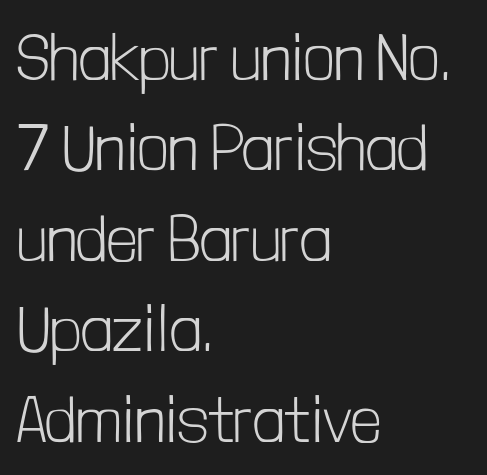
Q: Is the text bold? A: No.
Q: Is the text italic (slanted)? A: No, it is upright.
Q: Is the typeface a serif or a sans-serif typeface? A: Sans-serif.
Q: Is the text underlined? A: No.
Q: How is the paragraph aligned? A: Left-aligned.
Q: Is the spacing between letters normal or unusually wide? A: Normal.
Q: Is the spacing between lines tight, normal or loose? A: Normal.
Q: Width (condensed, normal, or wide)? A: Condensed.
Q: Stroke contrast? A: Low.
Q: x-height? A: Medium.
Q: Monospaced? A: No.
